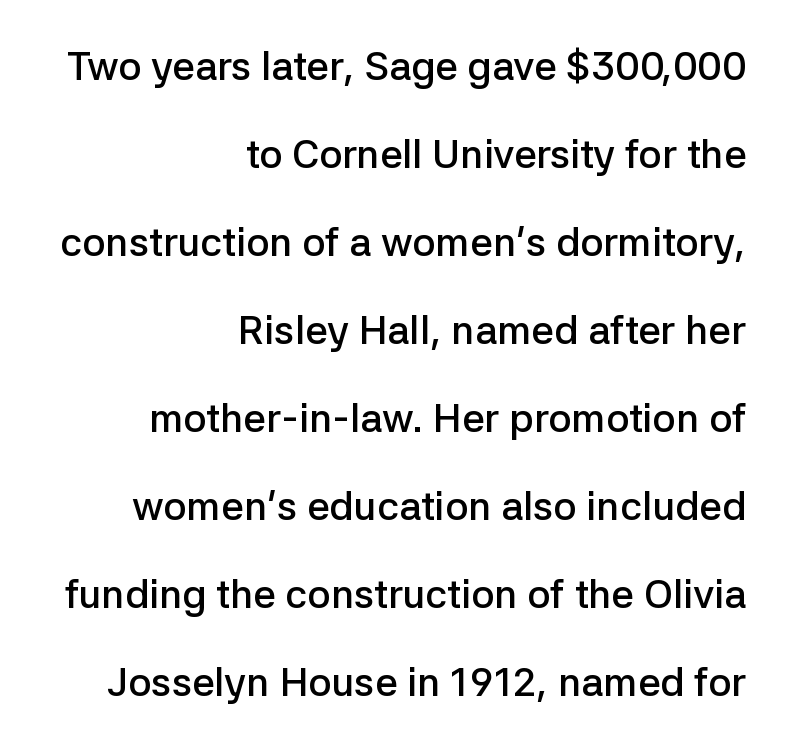
The rendering uses a semibold face; strokes are thickened but not to full bold. Check where the strokes stop: nothing finishes them off — pure sans. Glance below the letters and you will spot only blank space. Think of a printed novel: that variable character pitch is what you see here.
